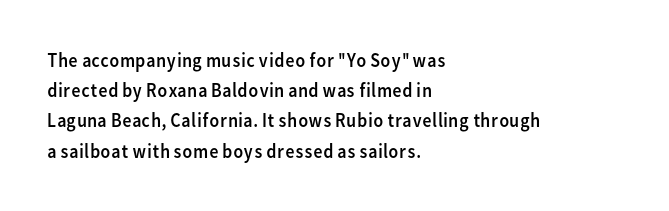
The image shows 20 px text type, upright; set left-aligned, normal line spacing (1.51x), normal letter spacing, not underlined.
